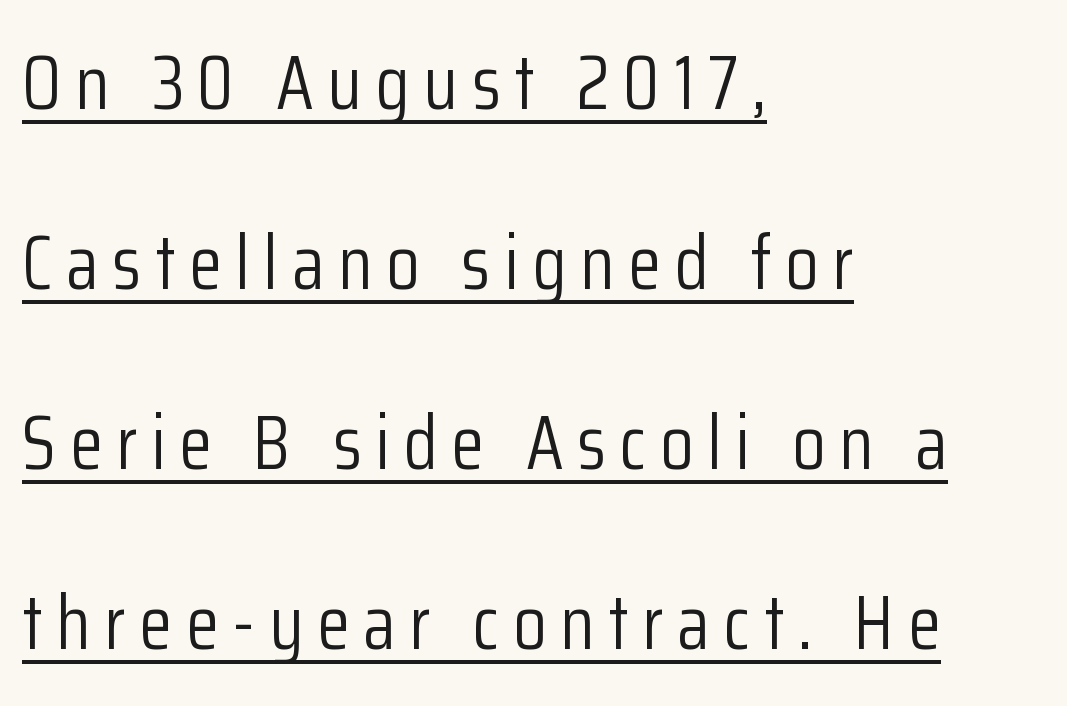
Q: Is the text bold? A: No.
Q: Is the text italic (slanted)? A: No, it is upright.
Q: Is the typeface a serif or a sans-serif typeface? A: Sans-serif.
Q: Is the text underlined? A: Yes.
Q: How is the paragraph aligned? A: Left-aligned.
Q: Is the spacing between lines tight, normal or loose? A: Loose.
Q: Width (condensed, normal, or wide)? A: Condensed.
Q: Stroke contrast? A: Low.
Q: x-height? A: Medium.
Q: Monospaced? A: No.
